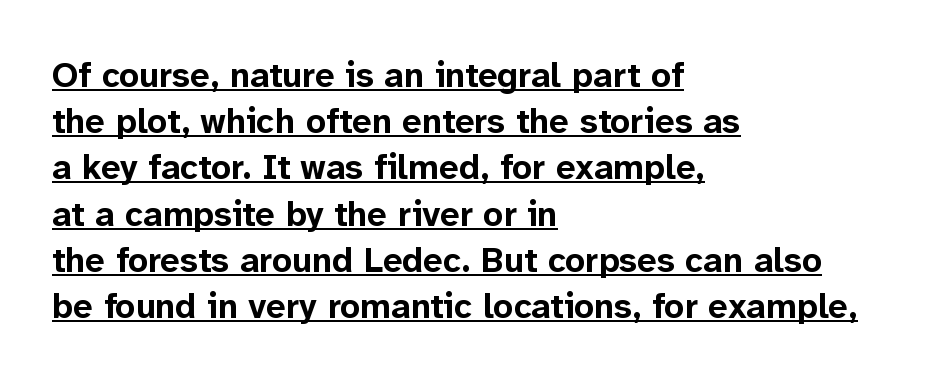
The image shows 35 px bold sans-serif type, upright; set left-aligned, normal line spacing (1.32x), normal letter spacing, underlined; low stroke contrast and a medium x-height.
